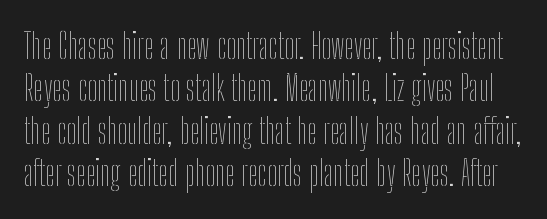
The image shows 35 px thin, condensed type, upright; set line spacing 1.21x, normal letter spacing, not underlined; low stroke contrast and a medium x-height.
